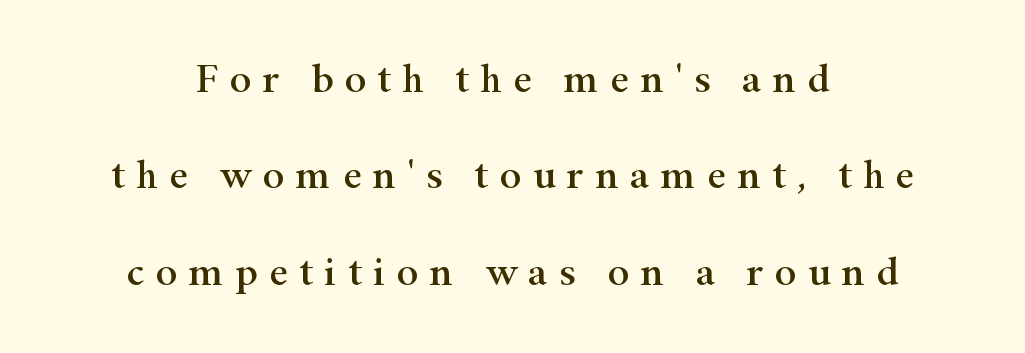
Q: Is the text italic (slanted)? A: No, it is upright.
Q: Is the typeface a serif or a sans-serif typeface? A: Serif.
Q: Is the text underlined? A: No.
Q: How is the paragraph aligned? A: Centered.
Q: Is the spacing between letters normal or unusually wide? A: Unusually wide.
Q: Is the spacing between lines tight, normal or loose? A: Loose.
Q: Width (condensed, normal, or wide)? A: Wide.
Q: Stroke contrast? A: High.
Q: x-height? A: Small.
Q: Monospaced? A: No.
